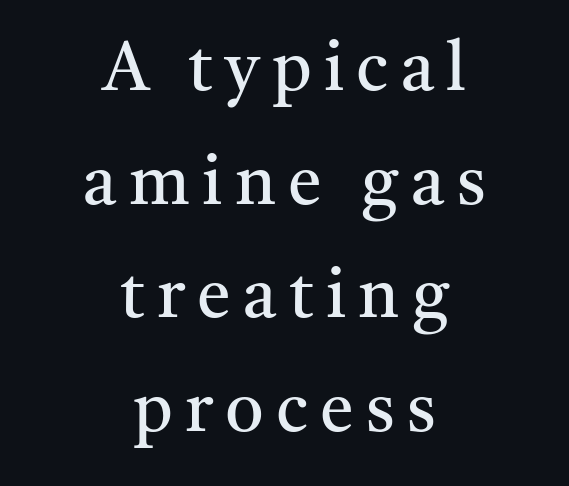
Is this a fixed-width face? No — the glyphs have proportional, varying widths. The typesetting does not lean heavy: it is not bold. The rows are spaced the way most documents space them. The rendering shows small feet on the letterforms — a serif design.
